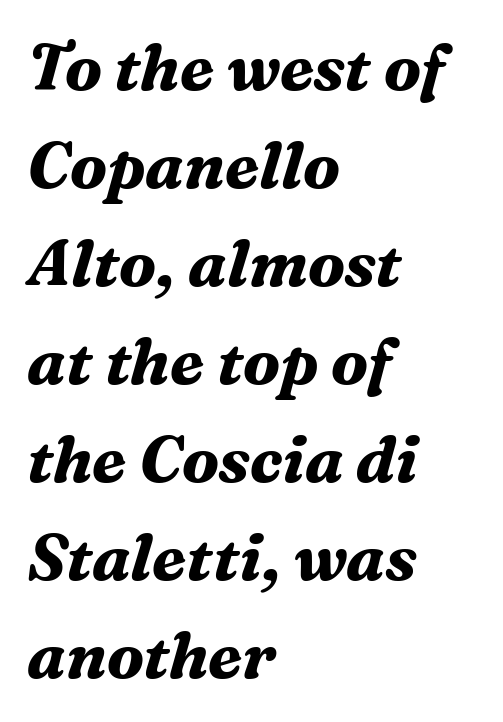
The image shows 64 px bold serif type, italic (leaning right); set left-aligned, normal line spacing (1.53x), normal letter spacing, not underlined; medium stroke contrast and a medium x-height.
